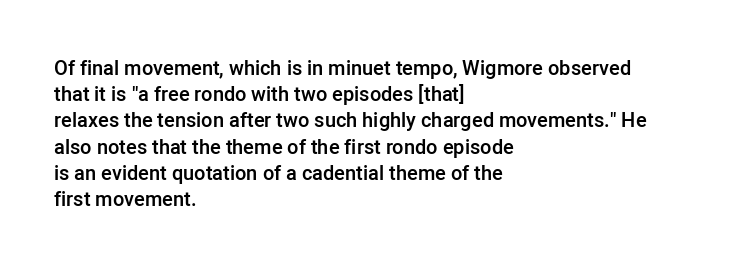
{"italic": "no", "bold": "semi", "underline": "no", "align": "left", "line_spacing": "normal", "line_spacing_ratio": 1.31, "letter_spacing": "normal", "letter_spacing_em": 0.0, "glyph_px": 20}
